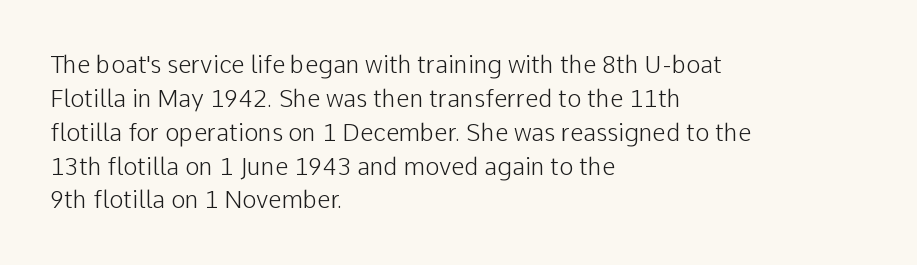
{"italic": "no", "bold": "no", "underline": "no", "align": "left", "line_spacing": "normal", "line_spacing_ratio": 1.41, "letter_spacing": "normal", "letter_spacing_em": 0.0, "glyph_px": 24}
